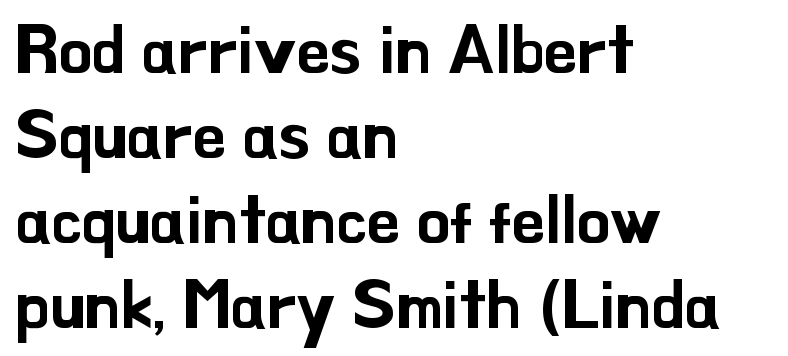
Q: Is the text italic (slanted)? A: No, it is upright.
Q: Is the typeface a serif or a sans-serif typeface? A: Sans-serif.
Q: Is the text underlined? A: No.
Q: How is the paragraph aligned? A: Left-aligned.
Q: Is the spacing between letters normal or unusually wide? A: Normal.
Q: Is the spacing between lines tight, normal or loose? A: Normal.
Q: Width (condensed, normal, or wide)? A: Normal.
Q: Stroke contrast? A: Low.
Q: x-height? A: Small.
Q: Monospaced? A: No.
